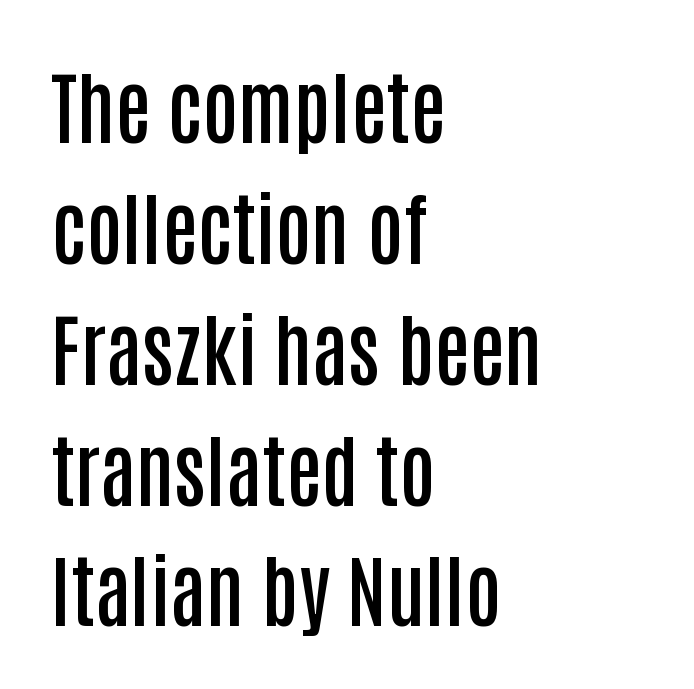
{"serif": "no", "italic": "no", "bold": "semi", "weight": "semibold", "width": "condensed", "stroke_contrast": "low", "x_height": "large", "monospaced": "no", "underline": "no", "align": "left", "line_spacing": "normal", "line_spacing_ratio": 1.53, "letter_spacing": "normal", "letter_spacing_em": 0.0, "glyph_px": 79}
